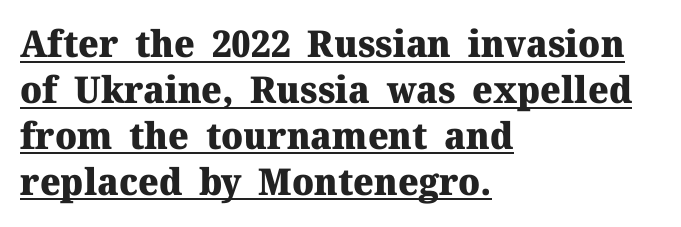
{"serif": "yes", "italic": "no", "bold": "yes", "weight": "heavy", "width": "normal", "stroke_contrast": "medium", "x_height": "medium", "monospaced": "no", "underline": "yes", "align": "left", "line_spacing_ratio": 1.24, "letter_spacing": "normal", "letter_spacing_em": 0.0, "glyph_px": 37}
